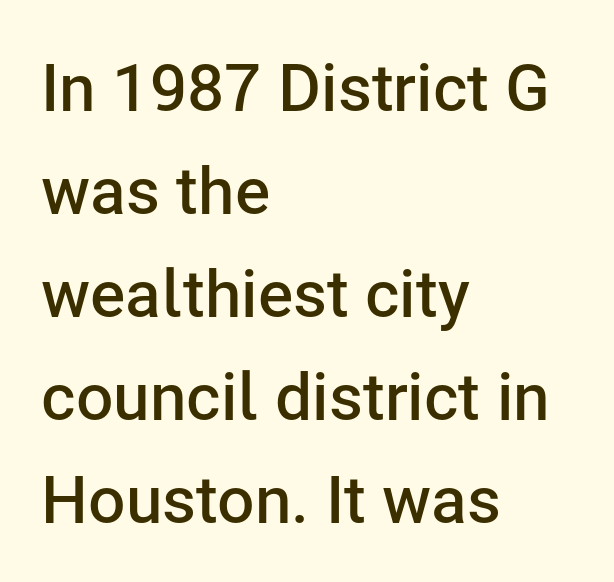
{"serif": "no", "italic": "no", "bold": "semi", "weight": "semibold", "width": "normal", "stroke_contrast": "low", "x_height": "medium", "monospaced": "no", "underline": "no", "align": "left", "line_spacing": "normal", "line_spacing_ratio": 1.56, "letter_spacing": "normal", "letter_spacing_em": 0.0, "glyph_px": 66}
